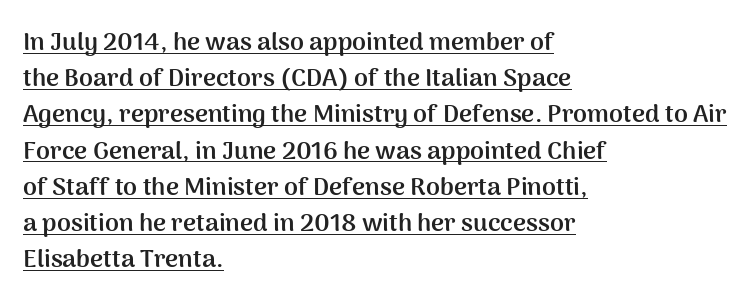
{"italic": "no", "bold": "yes", "underline": "yes", "align": "left", "line_spacing": "normal", "line_spacing_ratio": 1.45, "letter_spacing": "normal", "letter_spacing_em": 0.0, "glyph_px": 25}
